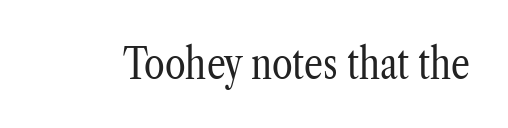
{"serif": "yes", "italic": "no", "bold": "no", "weight": "regular", "width": "condensed", "stroke_contrast": "low", "x_height": "medium", "monospaced": "no", "underline": "no", "letter_spacing": "normal", "letter_spacing_em": 0.0, "glyph_px": 42}
